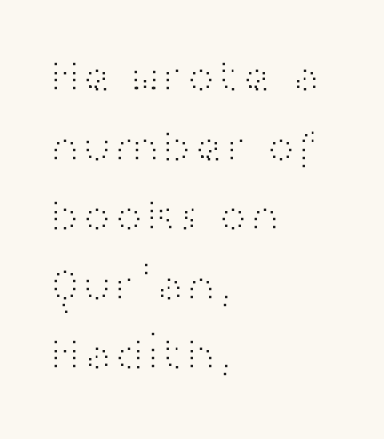
The space directly below the letters is spotless. This is the regular roman posture of the typeface. The passage shown is typed in a proportional face where columns would drift. Observe the absence of serifs on each vertical stroke in this sample. The paragraph shown leans on its left margin. How would I describe the line gaps? Plain and ordinary.
